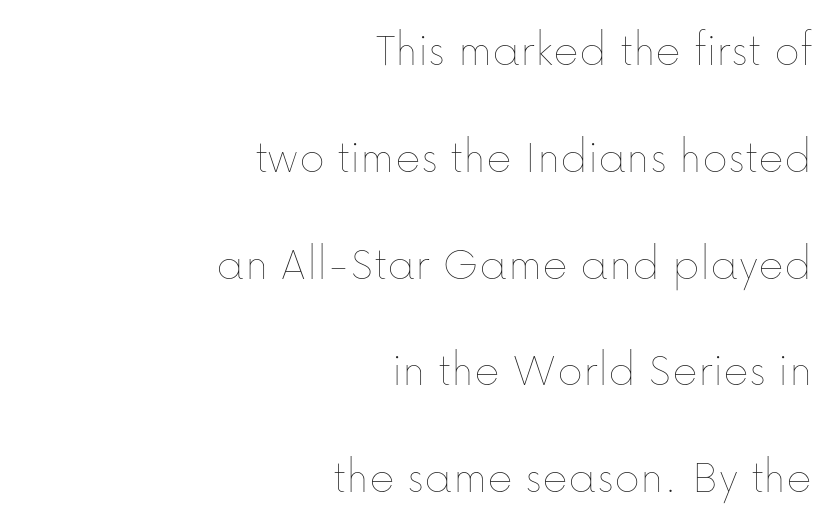
Q: Is the text bold? A: No.
Q: Is the text italic (slanted)? A: No, it is upright.
Q: Is the text underlined? A: No.
Q: How is the paragraph aligned? A: Right-aligned.
Q: Is the spacing between letters normal or unusually wide? A: Normal.
Q: Is the spacing between lines tight, normal or loose? A: Loose.
Q: Width (condensed, normal, or wide)? A: Normal.
Q: Stroke contrast? A: Low.
Q: x-height? A: Medium.
Q: Monospaced? A: No.
